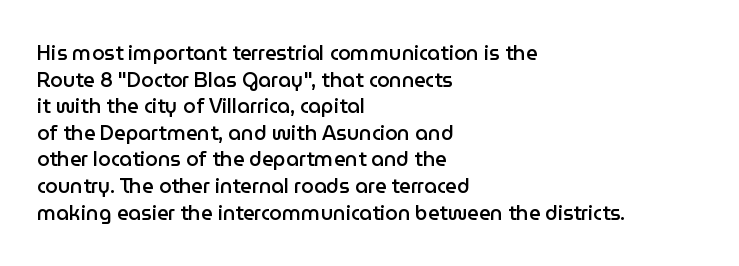
The specimen omits any rule beneath the text block's lines. Ordinary non-slanted type is in use. The tracking reads as untouched default to a designer's eye. Casual observation: everything's shoved over to the left. Honestly, the row spacing looks completely unremarkable.
